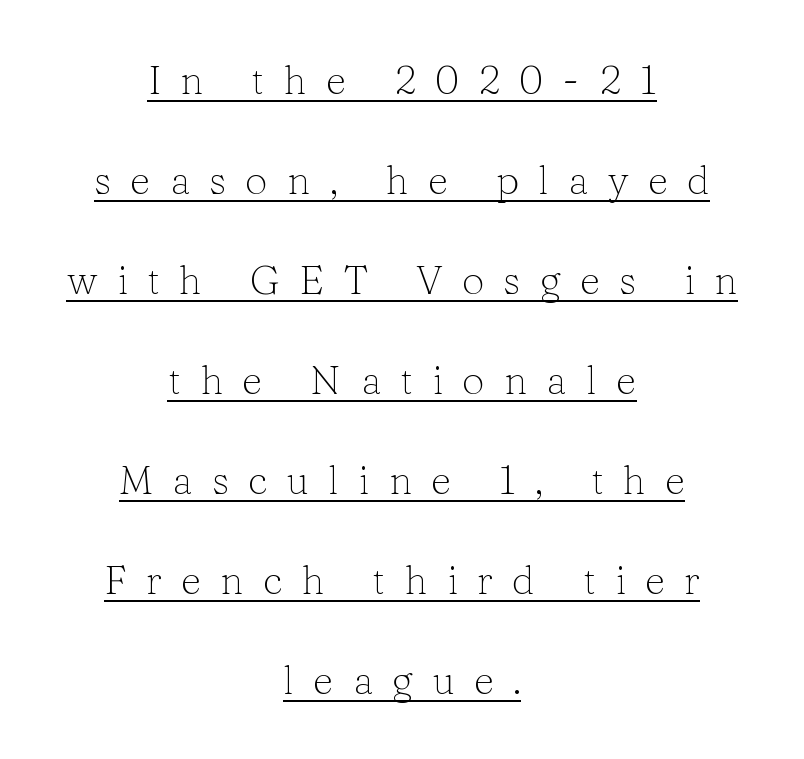
The line-height multiplier appears high, well above default. The typeface chosen for these lines features serifs. Leftover space on each line is divided equally before and after the words. Characters follow at a spacing far wider than the type designer built in.
